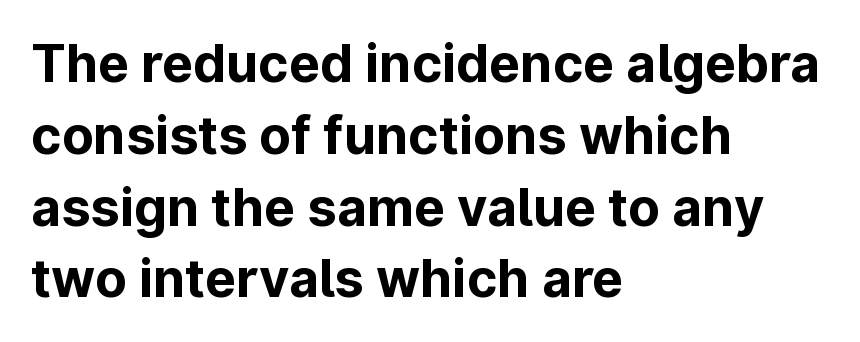
{"serif": "no", "italic": "no", "bold": "yes", "weight": "bold", "width": "normal", "stroke_contrast": "low", "x_height": "medium", "monospaced": "no", "underline": "no", "align": "left", "line_spacing": "normal", "line_spacing_ratio": 1.38, "letter_spacing": "normal", "letter_spacing_em": 0.0, "glyph_px": 52}
